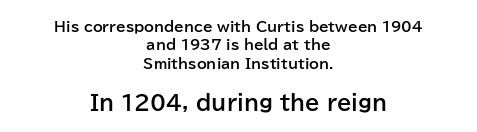
Reading top to bottom, the characters get bigger at the block break. The strokes are fattened all the way to bold. Nobody drew a line under any word here. Line spacing here is normal. This sample is center-justified, so both line endings float freely.
